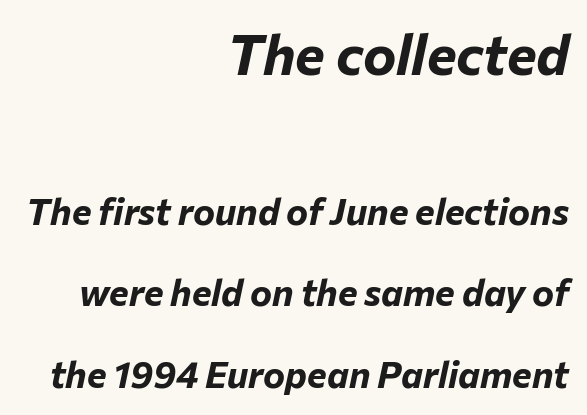
A full-strength bold gives these letters their thick strokes. Which of the two is more prominent by size? The first, at the top. Descenders hang freely into open space. The rendering uses a large line-height, opening up the rows.
